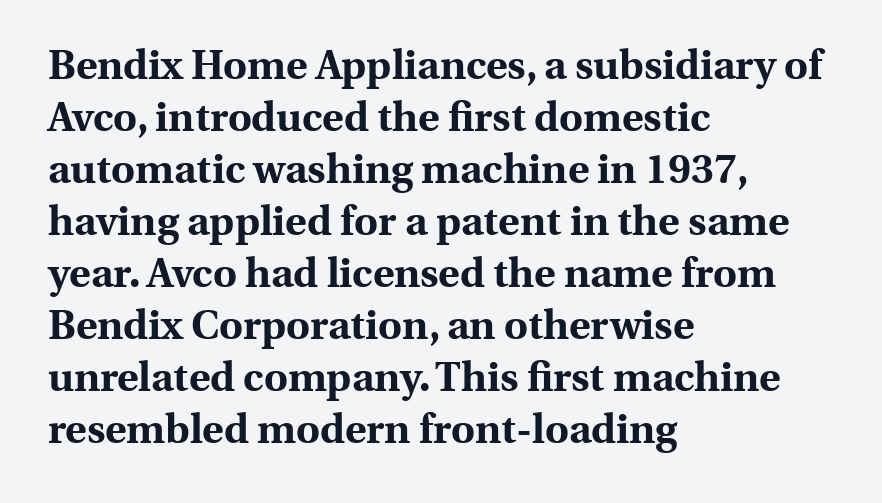
Q: Is the text bold? A: Yes.
Q: Is the text italic (slanted)? A: No, it is upright.
Q: Is the typeface a serif or a sans-serif typeface? A: Serif.
Q: Is the text underlined? A: No.
Q: How is the paragraph aligned? A: Left-aligned.
Q: Is the spacing between letters normal or unusually wide? A: Normal.
Q: Is the spacing between lines tight, normal or loose? A: Normal.
Q: Width (condensed, normal, or wide)? A: Normal.
Q: x-height? A: Medium.
Q: Monospaced? A: No.
